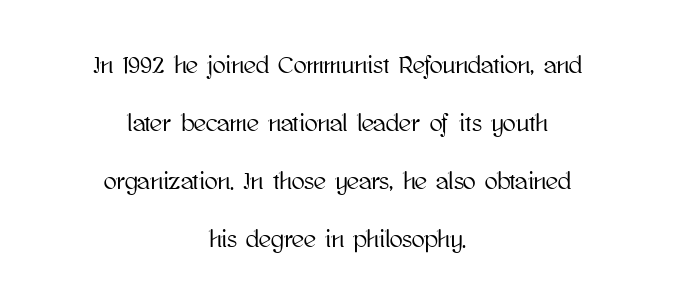
Loosely led — the rows are spread out. The font's upright variant was chosen for this text. A clean baseline with only descenders dipping below it. If you folded the block vertically in half, each line would mirror itself in length. A typesetter would call this zero additional tracking.
